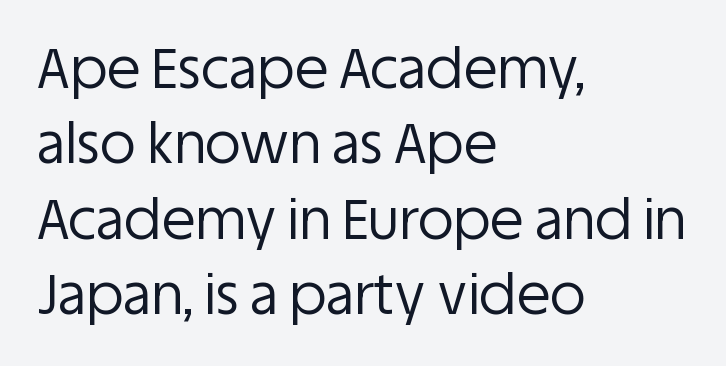
Q: Is the text bold? A: No.
Q: Is the text italic (slanted)? A: No, it is upright.
Q: Is the typeface a serif or a sans-serif typeface? A: Sans-serif.
Q: Is the text underlined? A: No.
Q: How is the paragraph aligned? A: Left-aligned.
Q: Is the spacing between letters normal or unusually wide? A: Normal.
Q: Is the spacing between lines tight, normal or loose? A: Normal.
Q: Width (condensed, normal, or wide)? A: Normal.
Q: Stroke contrast? A: Low.
Q: x-height? A: Large.
Q: Monospaced? A: No.
